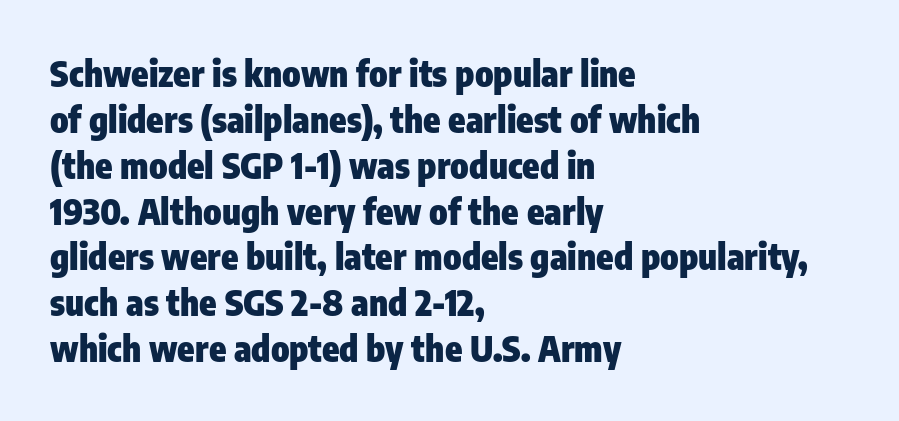
Words appear dense and cohesive because spacing is normal. Notice how the passage keeps a crisp vertical edge on the left only. Is this a fixed-width face? No — the glyphs have proportional, varying widths. A typesetter would mark this as roman, not italic. The typeface chosen for these lines omits serifs.
